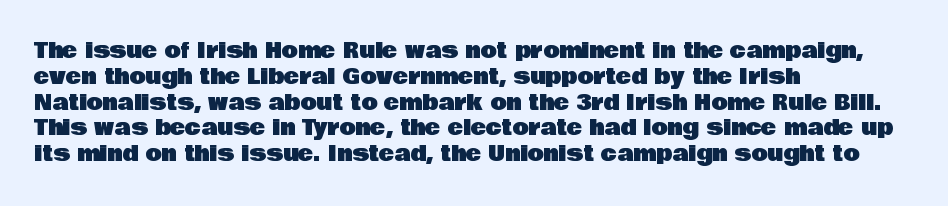
Q: Is the text italic (slanted)? A: No, it is upright.
Q: Is the text underlined? A: No.
Q: How is the paragraph aligned? A: Left-aligned.
Q: Is the spacing between letters normal or unusually wide? A: Normal.
